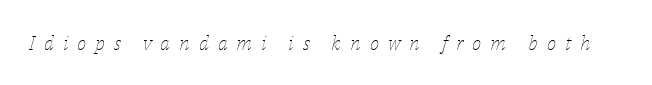
The image shows 20 px text type, italic (leaning right); set unusually wide letter spacing (+0.44 em), not underlined.
